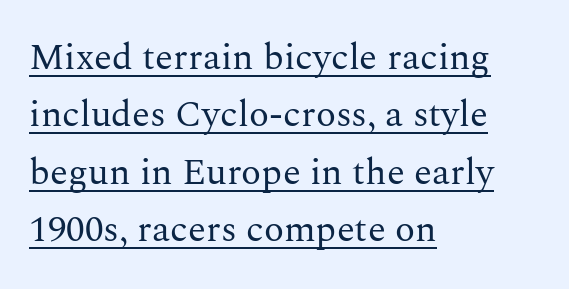
This is underlined copy, the kind a proofreader might mark for attention. The font's upright variant was chosen for this text. These lines are composed in type with serifs. Teacher's note: observe the even left margin — that is flush-left alignment. How are the letters spaced? Ordinarily, with no added tracking.
